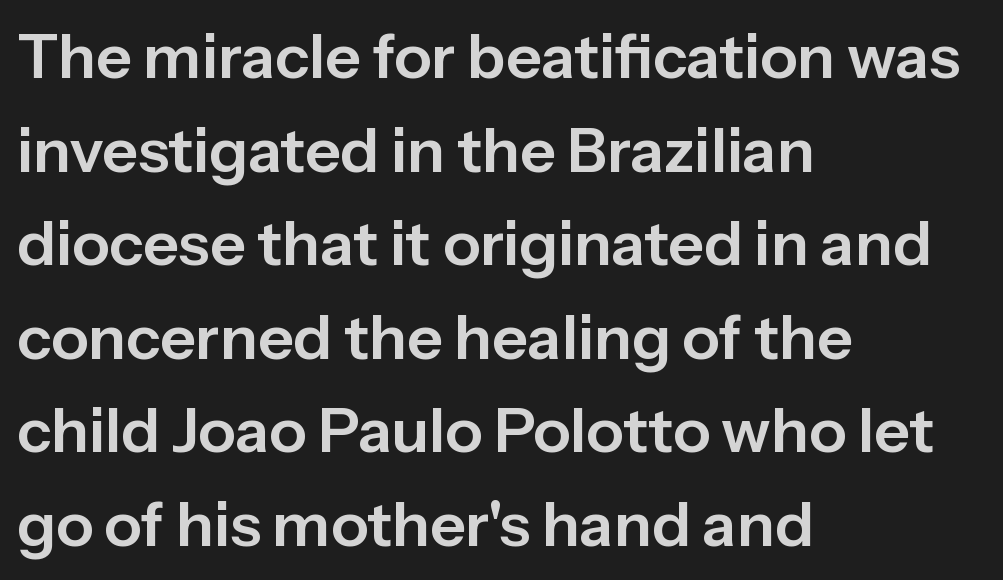
The image shows 62 px sans-serif type, upright; set left-aligned, normal line spacing (1.51x), normal letter spacing, not underlined; low stroke contrast and a medium x-height.
